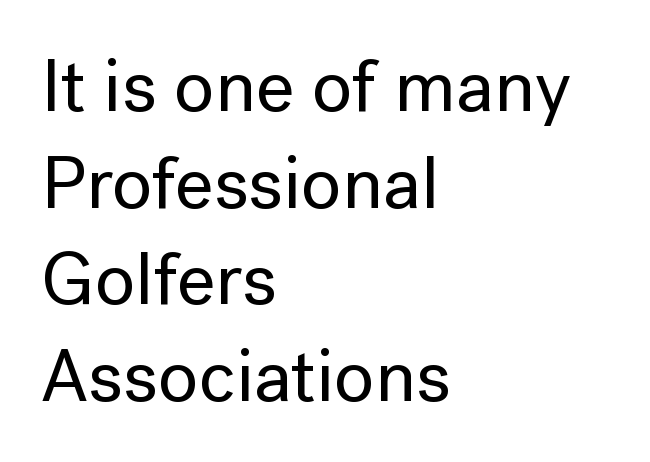
The text was rendered using a sans face with plain stroke endings. Horizontal alignment here is leftward, the default for most running prose. The vertical gap from one line to the next is medium. This rendering features lettering with no underline. The rendering uses natural spacing where letterforms have individual widths. This is the regular roman posture of the typeface.
